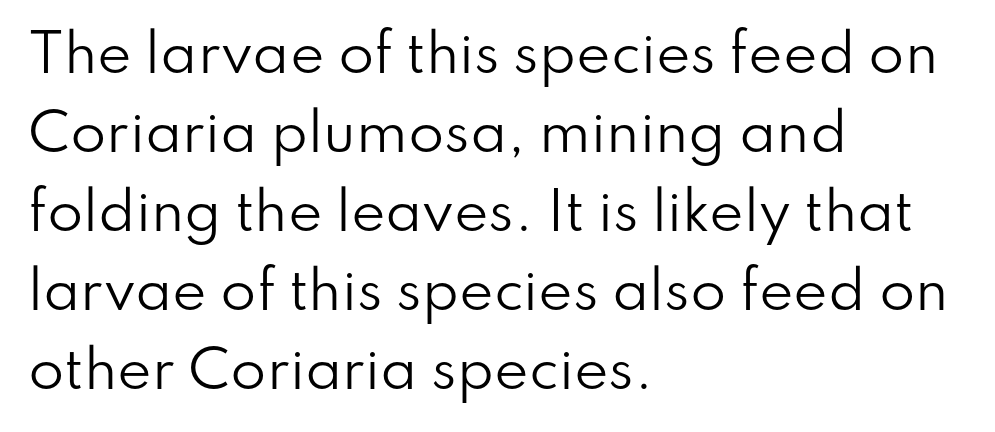
Q: Is the text bold? A: No.
Q: Is the text italic (slanted)? A: No, it is upright.
Q: Is the typeface a serif or a sans-serif typeface? A: Sans-serif.
Q: Is the text underlined? A: No.
Q: How is the paragraph aligned? A: Left-aligned.
Q: Is the spacing between letters normal or unusually wide? A: Normal.
Q: Is the spacing between lines tight, normal or loose? A: Normal.
Q: Width (condensed, normal, or wide)? A: Normal.
Q: Stroke contrast? A: Low.
Q: x-height? A: Small.
Q: Monospaced? A: No.
